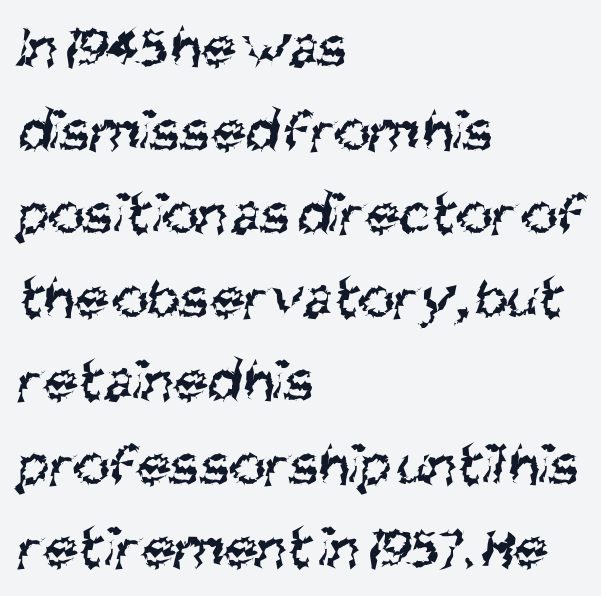
{"serif": "no", "bold": "no", "weight": "regular", "width": "condensed", "stroke_contrast": "medium", "x_height": "large", "monospaced": "no", "underline": "no", "align": "left", "line_spacing": "normal", "line_spacing_ratio": 1.37, "letter_spacing": "normal", "letter_spacing_em": 0.0, "glyph_px": 61}
